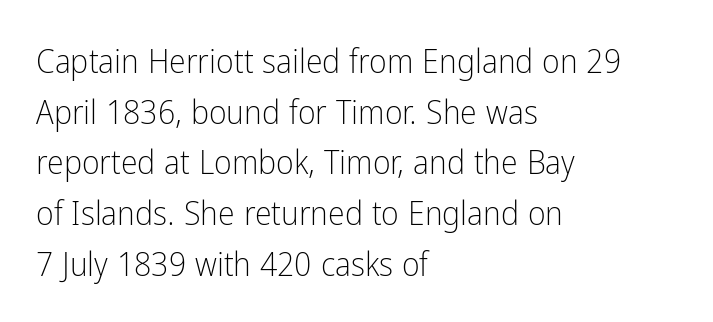
Q: Is the text bold? A: No.
Q: Is the text italic (slanted)? A: No, it is upright.
Q: Is the typeface a serif or a sans-serif typeface? A: Sans-serif.
Q: Is the text underlined? A: No.
Q: How is the paragraph aligned? A: Left-aligned.
Q: Is the spacing between letters normal or unusually wide? A: Normal.
Q: Is the spacing between lines tight, normal or loose? A: Normal.
Q: Width (condensed, normal, or wide)? A: Condensed.
Q: Stroke contrast? A: Low.
Q: x-height? A: Medium.
Q: Monospaced? A: No.
